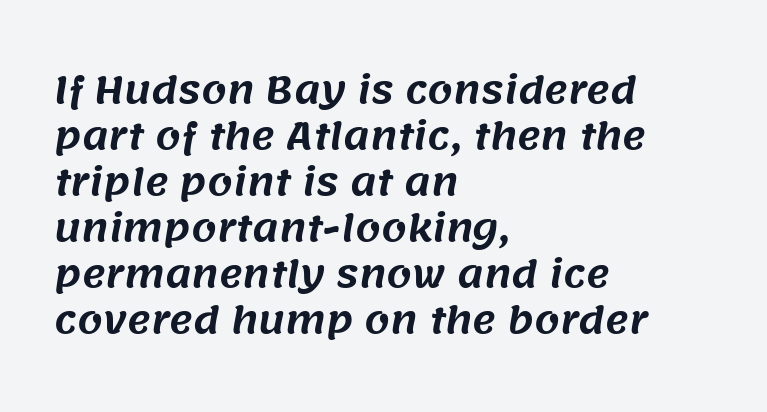
The image shows 36 px sans-serif type; set left-aligned, normal line spacing (1.28x), normal letter spacing, not underlined; medium stroke contrast and a large x-height.
